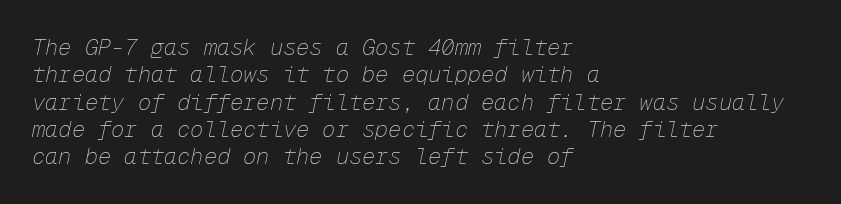
{"italic": "yes", "lean": "right", "slant_degrees": 12, "bold": "no", "underline": "no", "align": "left", "line_spacing_ratio": 1.24, "letter_spacing": "normal", "letter_spacing_em": 0.0, "glyph_px": 22}
